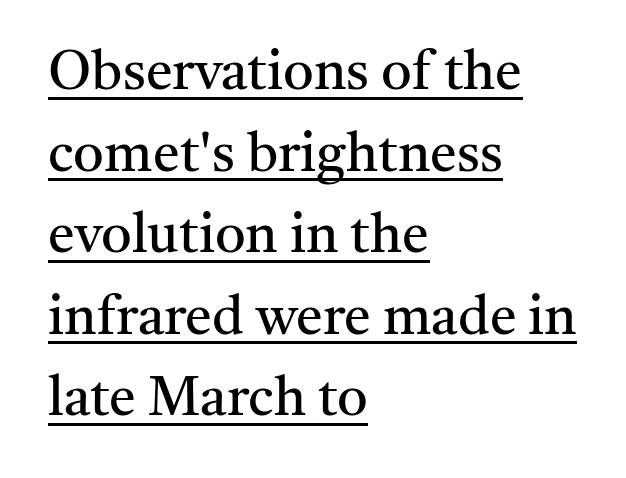
The image shows 54 px regular-weight serif type, upright; set left-aligned, normal line spacing (1.51x), normal letter spacing, underlined; medium stroke contrast and a medium x-height.
